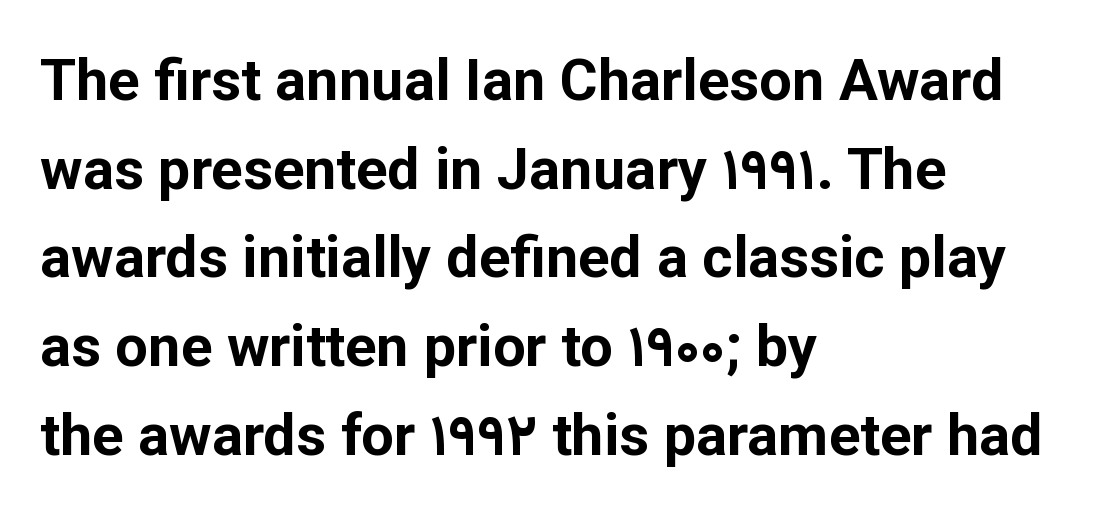
Q: Is the text bold? A: Yes.
Q: Is the text italic (slanted)? A: No, it is upright.
Q: Is the typeface a serif or a sans-serif typeface? A: Sans-serif.
Q: Is the text underlined? A: No.
Q: How is the paragraph aligned? A: Left-aligned.
Q: Is the spacing between letters normal or unusually wide? A: Normal.
Q: Is the spacing between lines tight, normal or loose? A: Normal.
Q: Width (condensed, normal, or wide)? A: Normal.
Q: Stroke contrast? A: Low.
Q: x-height? A: Medium.
Q: Monospaced? A: No.
